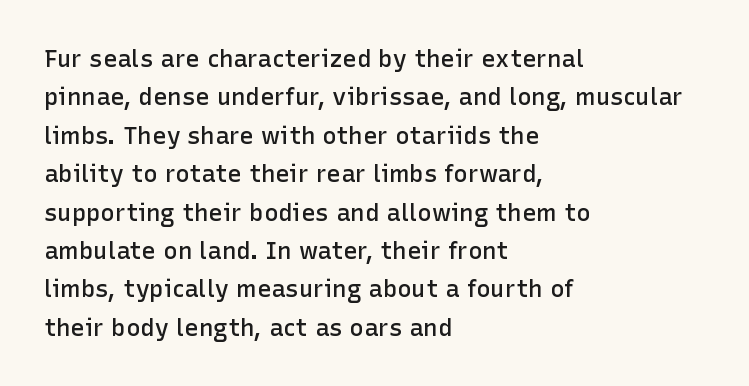
The rendering uses a moderate line-height, typical for paragraphs. How heavy is the stroke? Medium-heavy — a semibold, shy of bold. In CSS terms this would be text-align: left. The glyphs are unaccompanied by any horizontal stroke below them.
